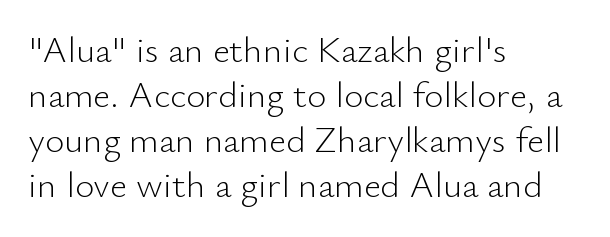
Q: Is the text bold? A: No.
Q: Is the text italic (slanted)? A: No, it is upright.
Q: Is the typeface a serif or a sans-serif typeface? A: Sans-serif.
Q: Is the text underlined? A: No.
Q: How is the paragraph aligned? A: Left-aligned.
Q: Is the spacing between letters normal or unusually wide? A: Normal.
Q: Width (condensed, normal, or wide)? A: Normal.
Q: Stroke contrast? A: Low.
Q: x-height? A: Small.
Q: Monospaced? A: No.
